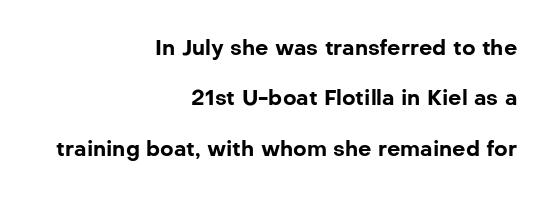
Q: Is the text bold? A: Yes.
Q: Is the text italic (slanted)? A: No, it is upright.
Q: Is the text underlined? A: No.
Q: How is the paragraph aligned? A: Right-aligned.
Q: Is the spacing between letters normal or unusually wide? A: Normal.
Q: Is the spacing between lines tight, normal or loose? A: Loose.
